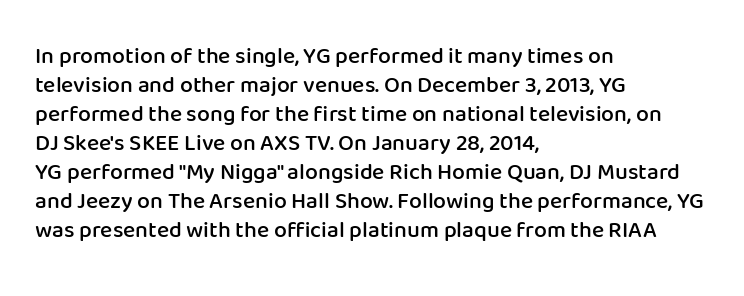
These lines keep a tight, regular rhythm from letter to letter. Horizontally, the lines are justified to the leading edge only. Normally led — the rows are evenly, conventionally spaced. The axis of the letterforms is exactly vertical. Bold? Not quite — semibold, heavier than regular but stopping short.
